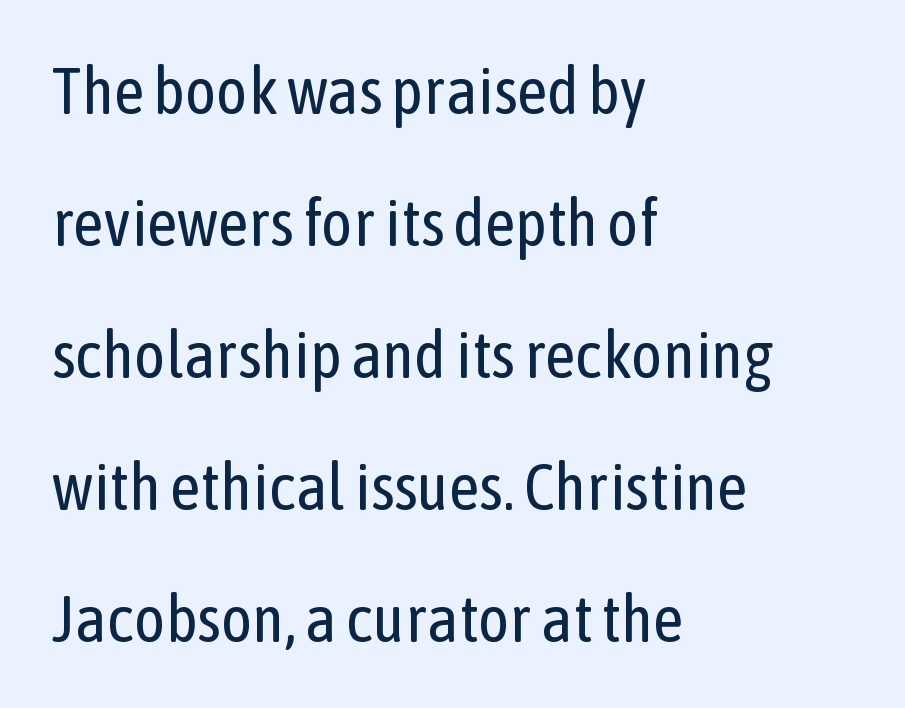
Q: Is the text bold? A: No.
Q: Is the text italic (slanted)? A: No, it is upright.
Q: Is the typeface a serif or a sans-serif typeface? A: Sans-serif.
Q: Is the text underlined? A: No.
Q: How is the paragraph aligned? A: Left-aligned.
Q: Is the spacing between letters normal or unusually wide? A: Normal.
Q: Is the spacing between lines tight, normal or loose? A: Loose.
Q: Width (condensed, normal, or wide)? A: Condensed.
Q: Stroke contrast? A: Low.
Q: x-height? A: Medium.
Q: Monospaced? A: No.
